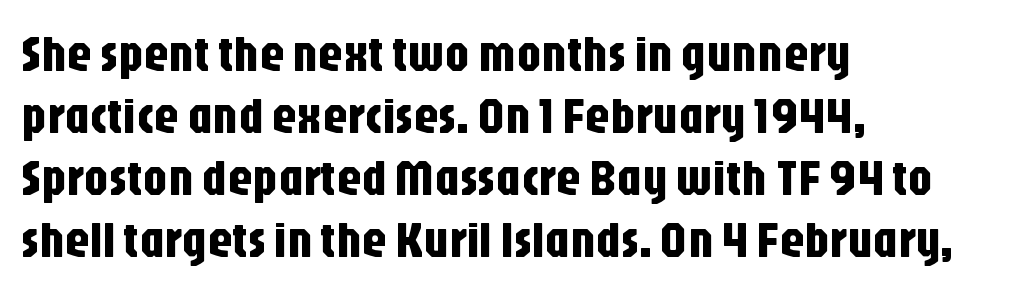
{"serif": "no", "italic": "no", "width": "condensed", "stroke_contrast": "low", "x_height": "large", "monospaced": "no", "underline": "no", "align": "left", "line_spacing_ratio": 1.24, "letter_spacing": "normal", "letter_spacing_em": 0.0, "glyph_px": 50}
